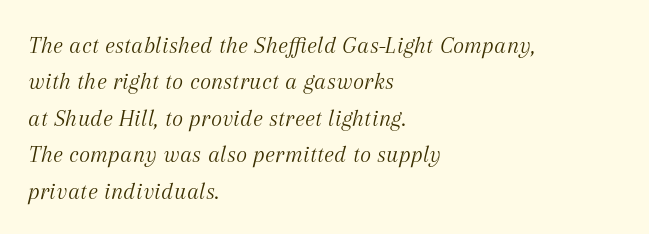
The image shows 24 px text type, italic (leaning right); set left-aligned, normal line spacing (1.52x), normal letter spacing, not underlined.
